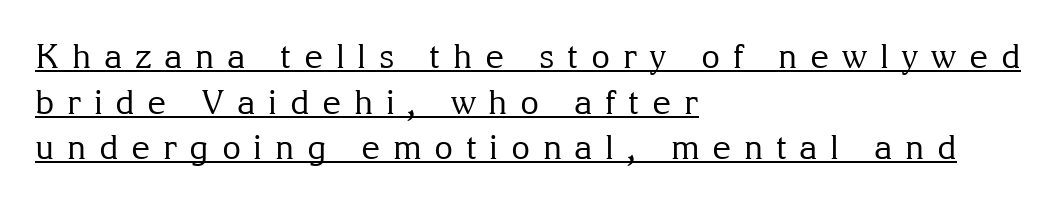
{"serif": "yes", "italic": "no", "bold": "no", "weight": "regular", "width": "normal", "stroke_contrast": "medium", "x_height": "medium", "monospaced": "no", "underline": "yes", "align": "left", "line_spacing": "normal", "line_spacing_ratio": 1.38, "letter_spacing": "wide", "letter_spacing_em": 0.38, "glyph_px": 33}
